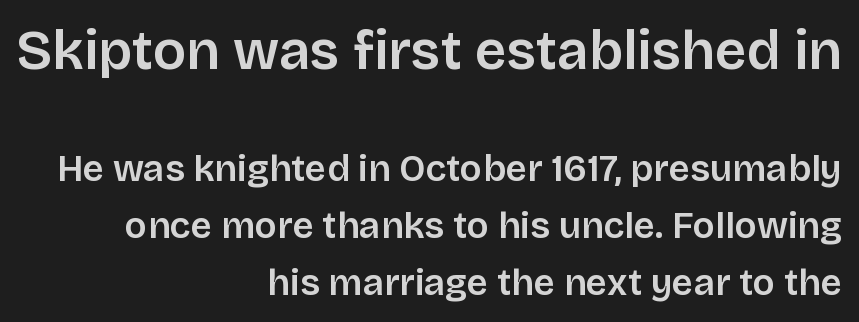
Descenders are the only things crossing below the line. Does the lettering tilt? It doesn't — this is upright. Caption: upper text group enlarged, lower text group reduced. The passage shown stacks its lines at a standard gap.
